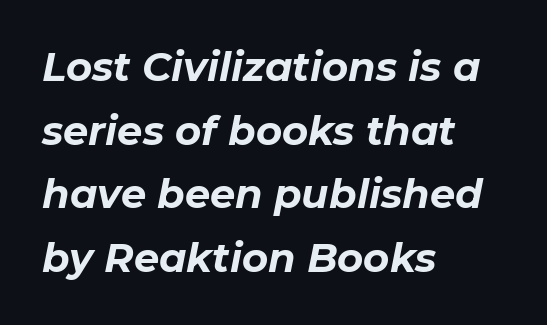
Q: Is the text bold? A: Yes.
Q: Is the text italic (slanted)? A: Yes, it leans right by about 11 degrees.
Q: Is the text underlined? A: No.
Q: How is the paragraph aligned? A: Left-aligned.
Q: Is the spacing between letters normal or unusually wide? A: Normal.
Q: Is the spacing between lines tight, normal or loose? A: Normal.
Q: Width (condensed, normal, or wide)? A: Normal.
Q: Stroke contrast? A: Low.
Q: x-height? A: Medium.
Q: Monospaced? A: No.
